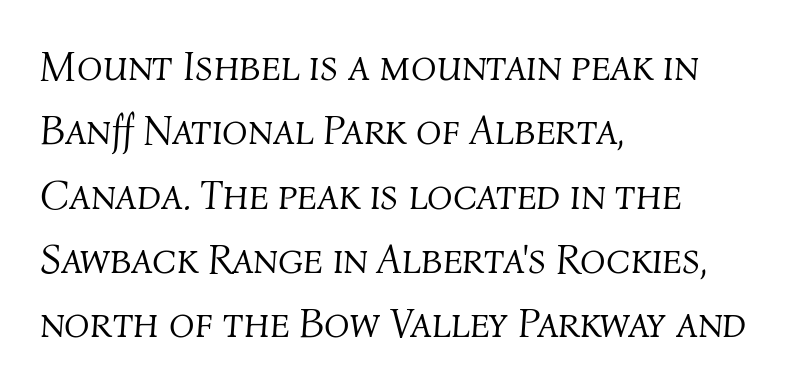
{"italic": "yes", "lean": "right", "slant_degrees": 4, "bold": "no", "weight": "light", "width": "normal", "stroke_contrast": "medium", "x_height": "medium", "monospaced": "no", "underline": "no", "align": "left", "line_spacing": "normal", "line_spacing_ratio": 1.53, "letter_spacing": "normal", "letter_spacing_em": 0.0, "glyph_px": 42}
